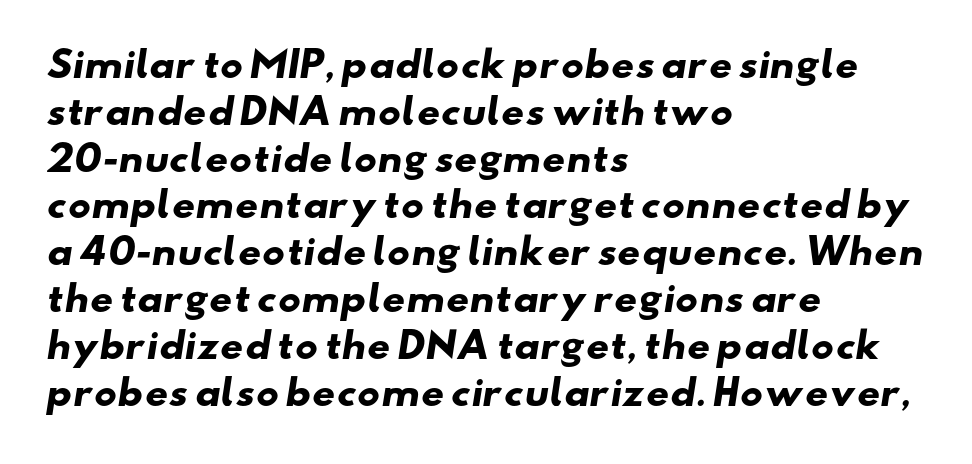
Visually the block forms a straight wall on the left and a jagged coastline on the right. The sample has been set heavy, in full bold. Short note: letters normally spaced. Type style note: lacks serifs. If you measured baseline to baseline, you'd find a middling distance.
